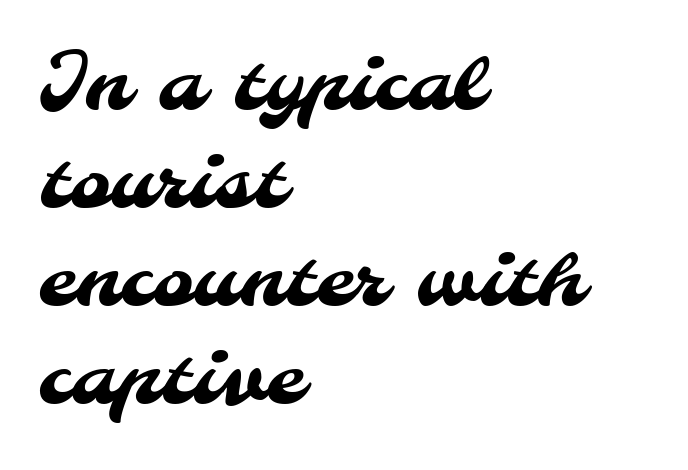
Q: Is the typeface a serif or a sans-serif typeface? A: Sans-serif.
Q: Is the text underlined? A: No.
Q: How is the paragraph aligned? A: Left-aligned.
Q: Is the spacing between letters normal or unusually wide? A: Normal.
Q: Width (condensed, normal, or wide)? A: Normal.
Q: Stroke contrast? A: Medium.
Q: x-height? A: Small.
Q: Monospaced? A: No.
